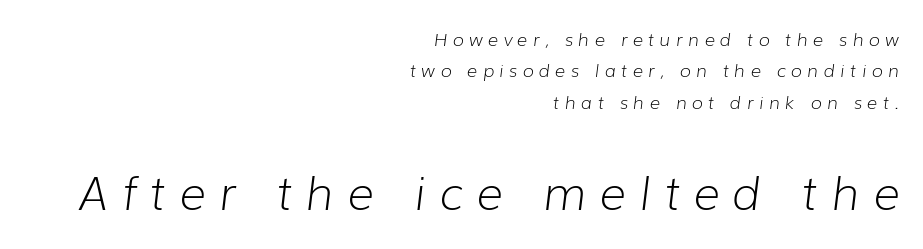
Slanted lettering throughout. The passage shown begins with its smaller block and ends with its larger one. Here the designer chose a conventional face with non-uniform glyph widths. Short note: letters widely spaced. The lines in this sample share a right terminus and differ only in where they begin.
